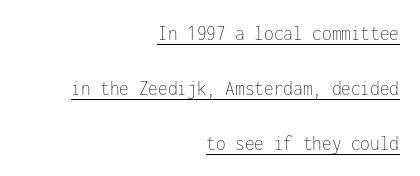
The image shows 22 px text type, upright; set right-aligned, loose line spacing (2.49x), normal letter spacing, underlined.
